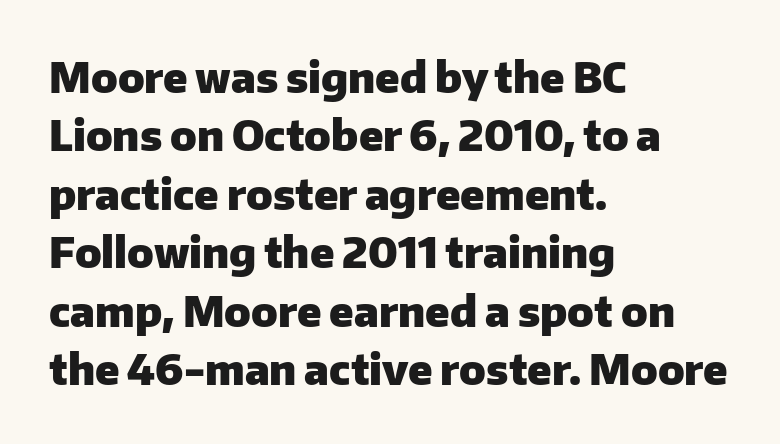
Q: Is the text bold? A: Yes.
Q: Is the text italic (slanted)? A: No, it is upright.
Q: Is the typeface a serif or a sans-serif typeface? A: Sans-serif.
Q: Is the text underlined? A: No.
Q: How is the paragraph aligned? A: Left-aligned.
Q: Is the spacing between letters normal or unusually wide? A: Normal.
Q: Is the spacing between lines tight, normal or loose? A: Normal.
Q: Width (condensed, normal, or wide)? A: Normal.
Q: Stroke contrast? A: Low.
Q: x-height? A: Medium.
Q: Monospaced? A: No.
